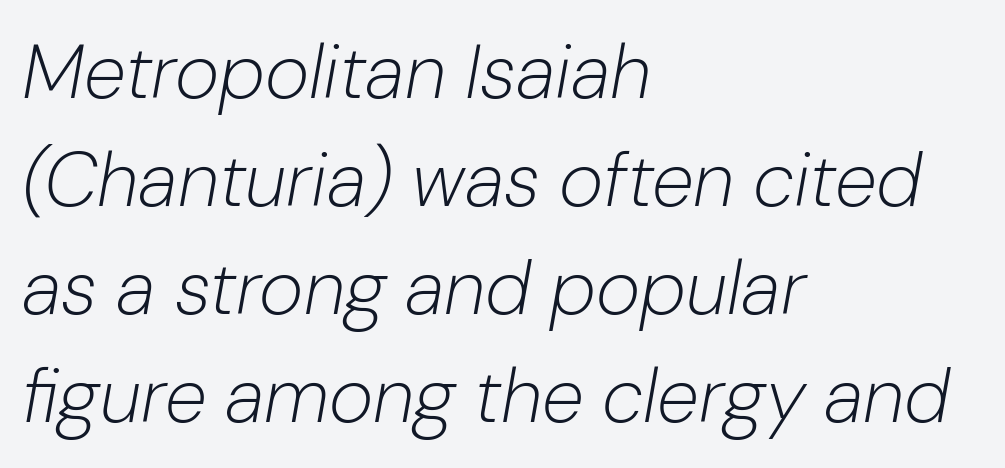
Q: Is the text bold? A: No.
Q: Is the text italic (slanted)? A: Yes, it leans right by about 10 degrees.
Q: Is the text underlined? A: No.
Q: How is the paragraph aligned? A: Left-aligned.
Q: Is the spacing between letters normal or unusually wide? A: Normal.
Q: Is the spacing between lines tight, normal or loose? A: Normal.
Q: Width (condensed, normal, or wide)? A: Normal.
Q: Stroke contrast? A: Low.
Q: x-height? A: Medium.
Q: Monospaced? A: No.
